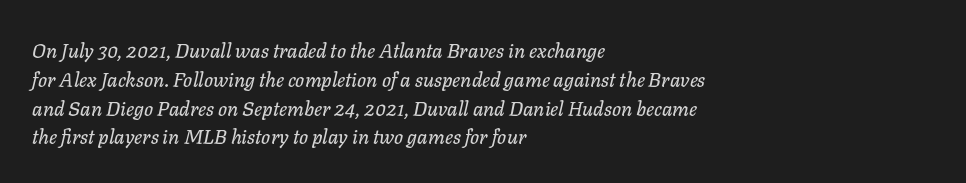
The image shows 20 px text type, italic (leaning right); set left-aligned, normal line spacing (1.44x), normal letter spacing, not underlined.
